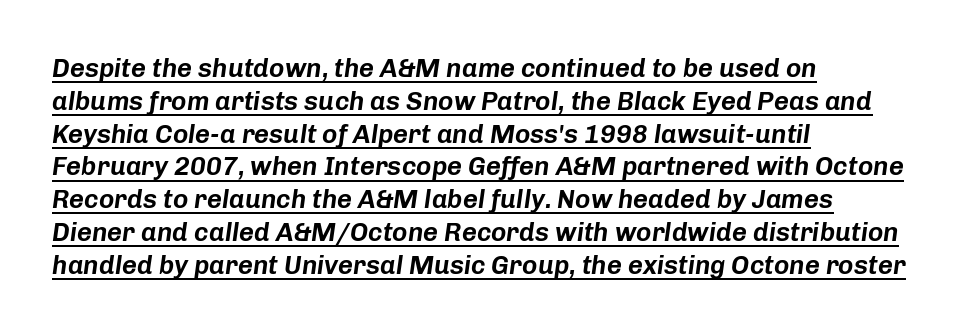
The text block is weighted toward the left margin, trailing off unevenly rightward. The passage shown leans; its letterforms are oblique. These lines keep a tight, regular rhythm from letter to letter. The glyphs are accompanied by a horizontal stroke just below them.
